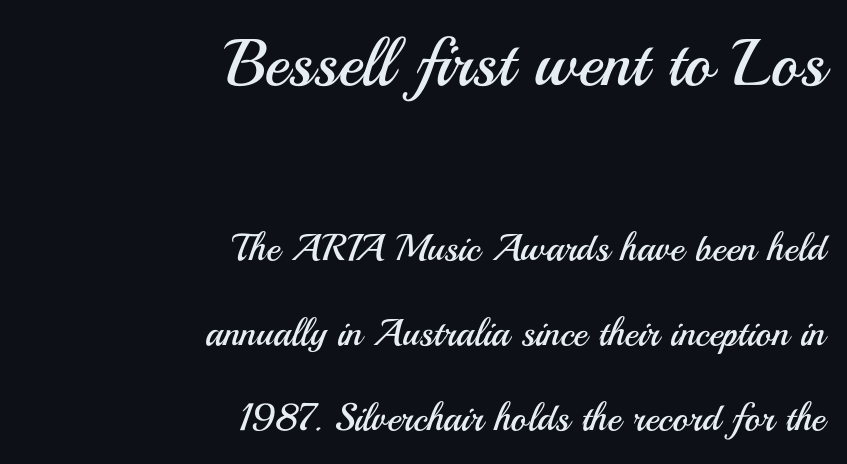
Q: Is the text bold? A: No.
Q: Is the text italic (slanted)? A: Yes.
Q: Is the typeface a serif or a sans-serif typeface? A: Sans-serif.
Q: Is the text underlined? A: No.
Q: How is the paragraph aligned? A: Right-aligned.
Q: Is the spacing between letters normal or unusually wide? A: Normal.
Q: Is the spacing between lines tight, normal or loose? A: Loose.
Q: Which block of text is set in a larger size, the first (top) or the second (bottom)? A: The first (top) one.
Q: Width (condensed, normal, or wide)? A: Normal.
Q: Stroke contrast? A: Medium.
Q: x-height? A: Small.
Q: Monospaced? A: No.
